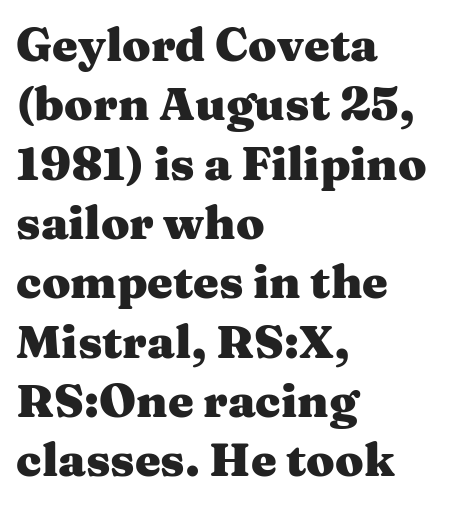
{"serif": "yes", "italic": "no", "bold": "yes", "weight": "heavy", "width": "wide", "stroke_contrast": "medium", "x_height": "medium", "monospaced": "no", "underline": "no", "align": "left", "line_spacing": "normal", "line_spacing_ratio": 1.29, "letter_spacing": "normal", "letter_spacing_em": 0.0, "glyph_px": 46}
